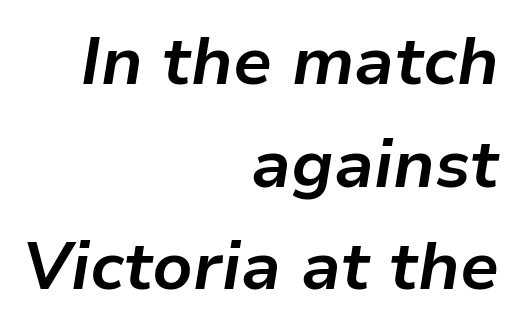
{"italic": "yes", "lean": "right", "slant_degrees": 9, "bold": "yes", "weight": "bold", "width": "normal", "stroke_contrast": "low", "x_height": "medium", "monospaced": "no", "underline": "no", "align": "right", "line_spacing": "normal", "line_spacing_ratio": 1.53, "letter_spacing": "normal", "letter_spacing_em": 0.0, "glyph_px": 67}
